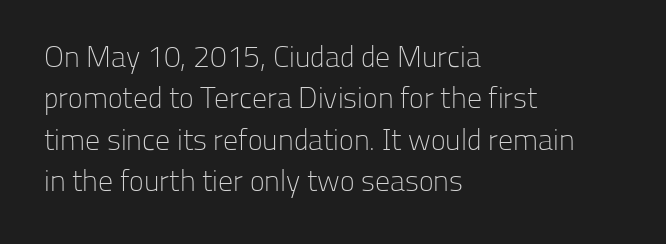
Q: Is the text bold? A: No.
Q: Is the text italic (slanted)? A: No, it is upright.
Q: Is the typeface a serif or a sans-serif typeface? A: Sans-serif.
Q: Is the text underlined? A: No.
Q: How is the paragraph aligned? A: Left-aligned.
Q: Is the spacing between letters normal or unusually wide? A: Normal.
Q: Is the spacing between lines tight, normal or loose? A: Normal.
Q: Width (condensed, normal, or wide)? A: Normal.
Q: Stroke contrast? A: Low.
Q: x-height? A: Medium.
Q: Monospaced? A: No.
